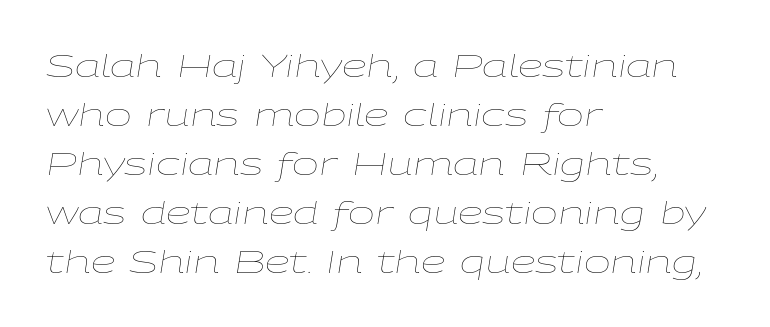
Q: Is the text bold? A: No.
Q: Is the text italic (slanted)? A: Yes, it leans right by about 9 degrees.
Q: Is the text underlined? A: No.
Q: How is the paragraph aligned? A: Left-aligned.
Q: Is the spacing between letters normal or unusually wide? A: Normal.
Q: Is the spacing between lines tight, normal or loose? A: Normal.
Q: Width (condensed, normal, or wide)? A: Wide.
Q: Stroke contrast? A: Low.
Q: x-height? A: Medium.
Q: Monospaced? A: No.
